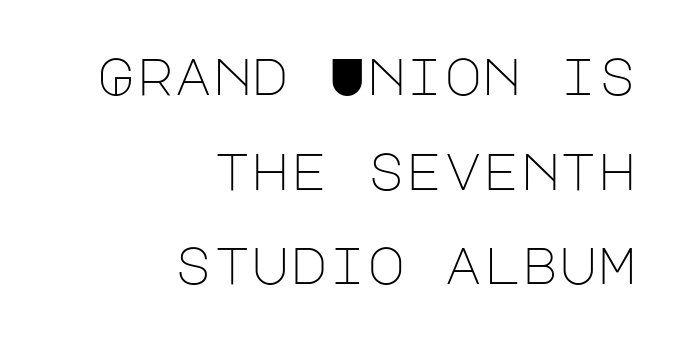
{"serif": "no", "italic": "no", "bold": "no", "weight": "light", "width": "normal", "stroke_contrast": "low", "x_height": "large", "underline": "no", "align": "right", "line_spacing_ratio": 1.82, "letter_spacing": "normal", "letter_spacing_em": 0.0, "glyph_px": 52}
